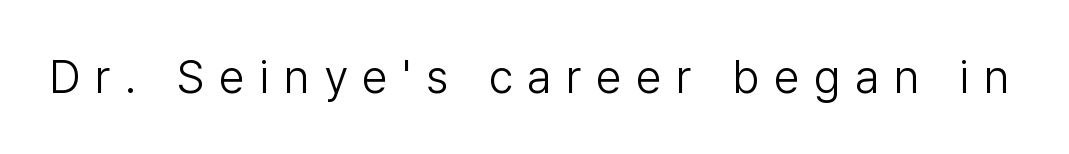
Q: Is the text bold? A: No.
Q: Is the text italic (slanted)? A: No, it is upright.
Q: Is the typeface a serif or a sans-serif typeface? A: Sans-serif.
Q: Is the text underlined? A: No.
Q: Is the spacing between letters normal or unusually wide? A: Unusually wide.
Q: Width (condensed, normal, or wide)? A: Normal.
Q: Stroke contrast? A: Low.
Q: x-height? A: Medium.
Q: Monospaced? A: No.
